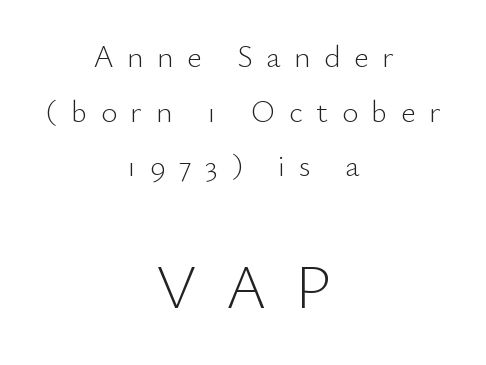
{"serif": "no", "italic": "no", "bold": "no", "weight": "light", "width": "normal", "stroke_contrast": "low", "x_height": "small", "monospaced": "no", "underline": "no", "align": "center", "line_spacing_ratio": 1.76, "letter_spacing": "wide", "letter_spacing_em": 0.44, "larger_block": "second", "size_ratio": 2.0, "glyph_px": 62}
